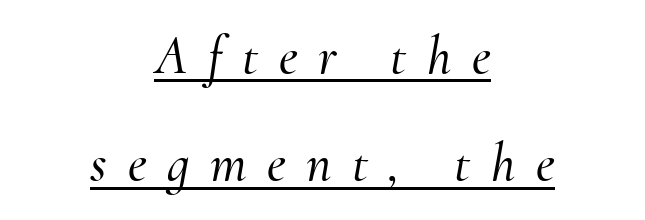
The image shows 54 px serif type, italic (leaning right); set centered, loose line spacing (1.99x), unusually wide letter spacing (+0.38 em), underlined; medium stroke contrast and a small x-height.
